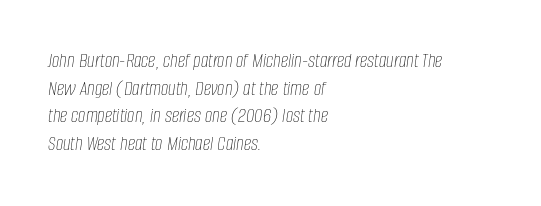
The image shows 21 px text type, italic (leaning right); set left-aligned, normal line spacing (1.32x), normal letter spacing, not underlined.
